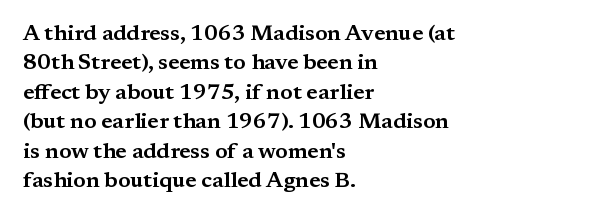
Q: Is the text italic (slanted)? A: No, it is upright.
Q: Is the text underlined? A: No.
Q: How is the paragraph aligned? A: Left-aligned.
Q: Is the spacing between letters normal or unusually wide? A: Normal.
Q: Is the spacing between lines tight, normal or loose? A: Normal.
